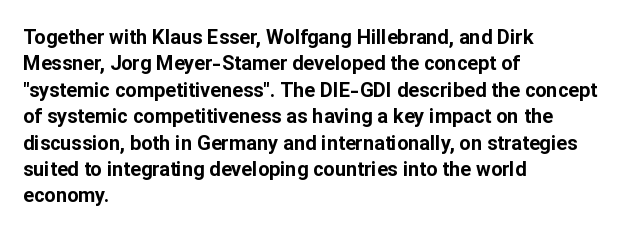
No extra tracking has been applied to these lines. The font is running at its bold setting. Students, observe: this is what conventionally led text looks like. Ascenders rise straight up at ninety degrees.
